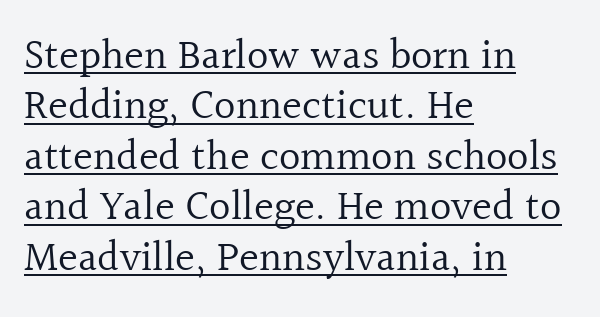
Regarding serifs, this sample has them. This reads as an unemphasized weight, regular at the heaviest. Is there any slant? The stems are plumb. The letters advance in unequal steps, a hallmark of proportional type. There is no visible air inserted between adjacent glyphs.
